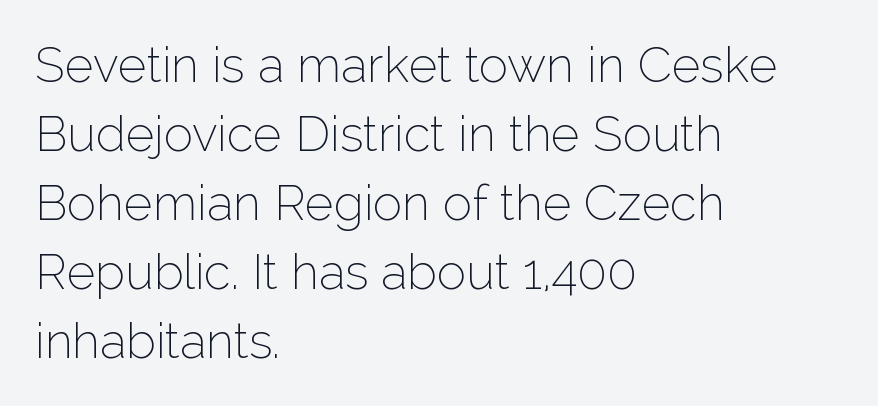
Q: Is the text bold? A: No.
Q: Is the text italic (slanted)? A: No, it is upright.
Q: Is the typeface a serif or a sans-serif typeface? A: Sans-serif.
Q: Is the text underlined? A: No.
Q: How is the paragraph aligned? A: Left-aligned.
Q: Is the spacing between letters normal or unusually wide? A: Normal.
Q: Is the spacing between lines tight, normal or loose? A: Normal.
Q: Width (condensed, normal, or wide)? A: Normal.
Q: Stroke contrast? A: Low.
Q: x-height? A: Medium.
Q: Monospaced? A: No.
